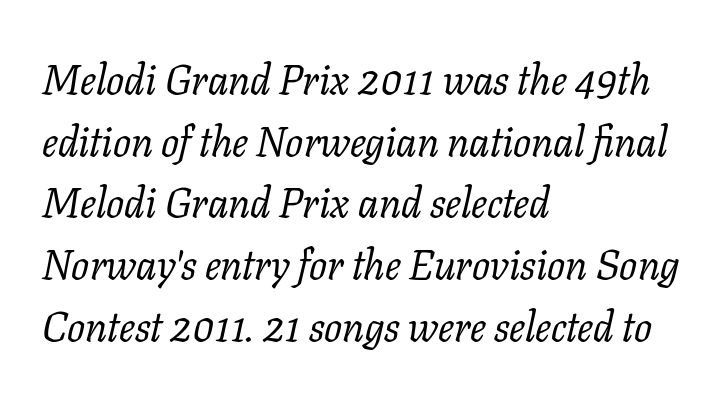
The image shows 42 px regular-weight serif type, italic (leaning right); set left-aligned, normal line spacing (1.47x), normal letter spacing, not underlined; low stroke contrast and a medium x-height.
